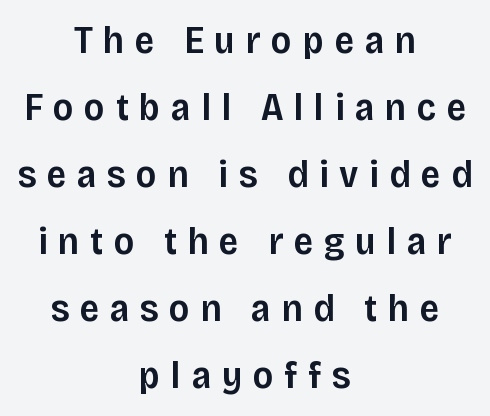
The image shows 39 px semibold sans-serif type, upright; set centered, line spacing 1.72x, unusually wide letter spacing (+0.27 em), not underlined; low stroke contrast and a large x-height.
